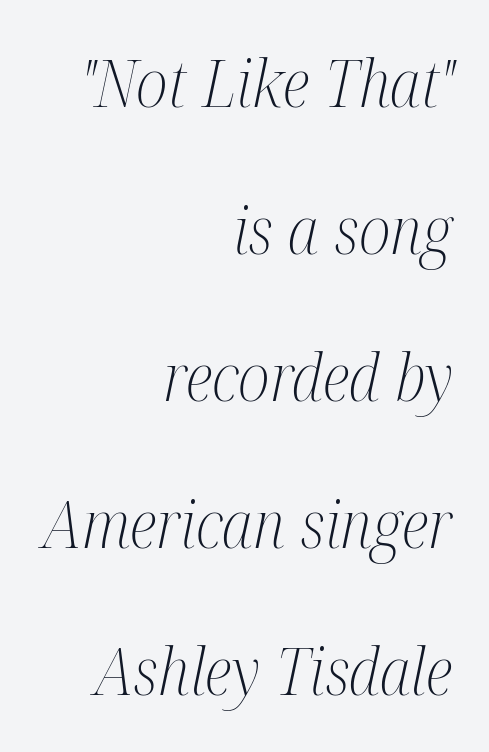
Q: Is the text bold? A: No.
Q: Is the text italic (slanted)? A: Yes, it leans right by about 12 degrees.
Q: Is the typeface a serif or a sans-serif typeface? A: Serif.
Q: Is the text underlined? A: No.
Q: How is the paragraph aligned? A: Right-aligned.
Q: Is the spacing between letters normal or unusually wide? A: Normal.
Q: Is the spacing between lines tight, normal or loose? A: Loose.
Q: Width (condensed, normal, or wide)? A: Condensed.
Q: Stroke contrast? A: Medium.
Q: x-height? A: Medium.
Q: Monospaced? A: No.
